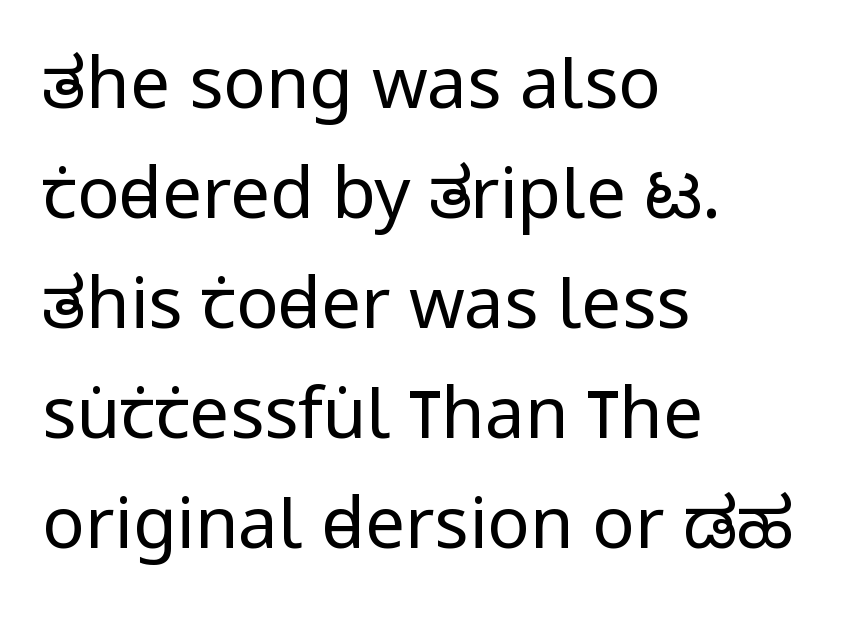
{"serif": "no", "italic": "no", "bold": "no", "weight": "regular", "width": "condensed", "stroke_contrast": "low", "x_height": "large", "monospaced": "no", "underline": "no", "align": "left", "line_spacing": "normal", "line_spacing_ratio": 1.55, "letter_spacing": "normal", "letter_spacing_em": 0.0, "glyph_px": 71}
